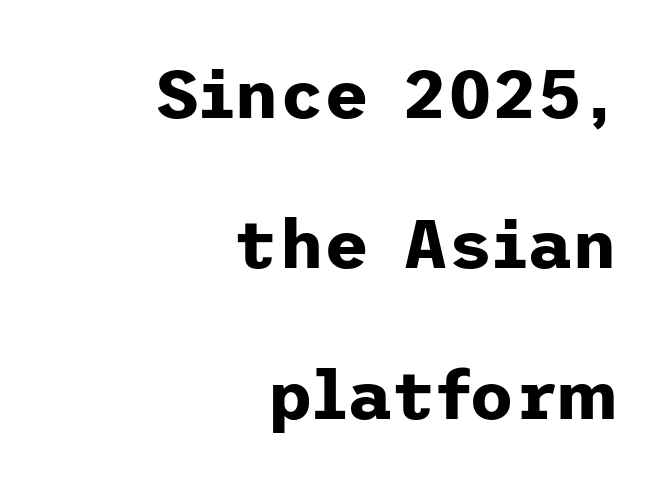
{"serif": "no", "italic": "no", "bold": "yes", "weight": "bold", "width": "normal", "stroke_contrast": "low", "x_height": "medium", "underline": "no", "align": "right", "line_spacing": "loose", "line_spacing_ratio": 2.18, "letter_spacing": "normal", "letter_spacing_em": 0.0, "glyph_px": 69}
